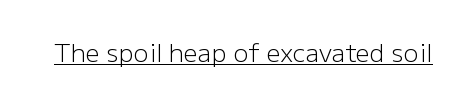
The letterforms sit at book weight or below. Posture: upright roman. Here the glyphs are tracked normally, forming tight word shapes. The words here are underlined.
